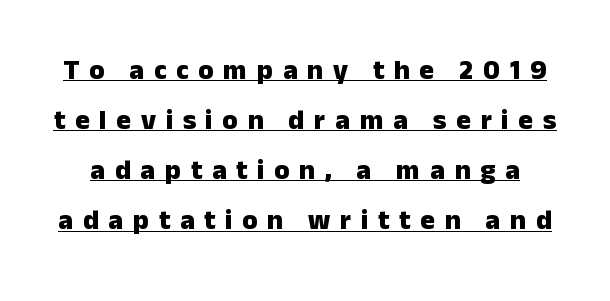
Q: Is the text bold? A: Yes.
Q: Is the text italic (slanted)? A: No, it is upright.
Q: Is the typeface a serif or a sans-serif typeface? A: Sans-serif.
Q: Is the text underlined? A: Yes.
Q: Is the spacing between letters normal or unusually wide? A: Unusually wide.
Q: Width (condensed, normal, or wide)? A: Normal.
Q: Stroke contrast? A: Low.
Q: x-height? A: Medium.
Q: Monospaced? A: No.
